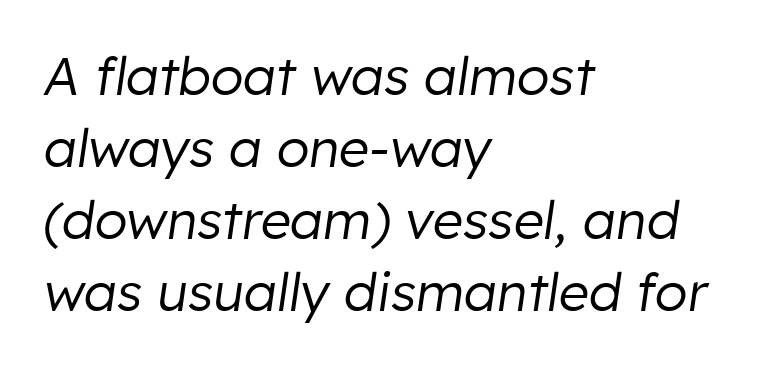
Q: Is the text bold? A: No.
Q: Is the text italic (slanted)? A: Yes, it leans right by about 8 degrees.
Q: Is the text underlined? A: No.
Q: How is the paragraph aligned? A: Left-aligned.
Q: Is the spacing between letters normal or unusually wide? A: Normal.
Q: Is the spacing between lines tight, normal or loose? A: Normal.
Q: Width (condensed, normal, or wide)? A: Normal.
Q: Stroke contrast? A: Low.
Q: x-height? A: Medium.
Q: Monospaced? A: No.
